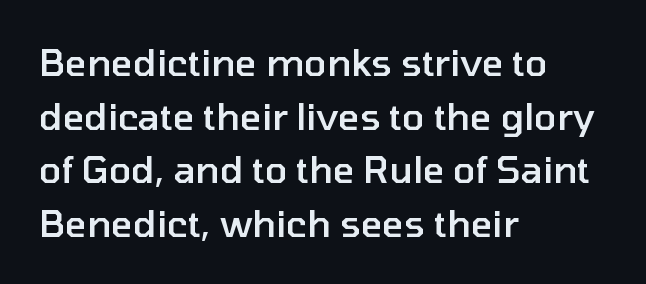
{"serif": "no", "italic": "no", "bold": "semi", "weight": "semibold", "width": "normal", "stroke_contrast": "low", "x_height": "medium", "monospaced": "no", "underline": "no", "align": "left", "line_spacing": "normal", "line_spacing_ratio": 1.45, "letter_spacing": "normal", "letter_spacing_em": 0.0, "glyph_px": 37}
